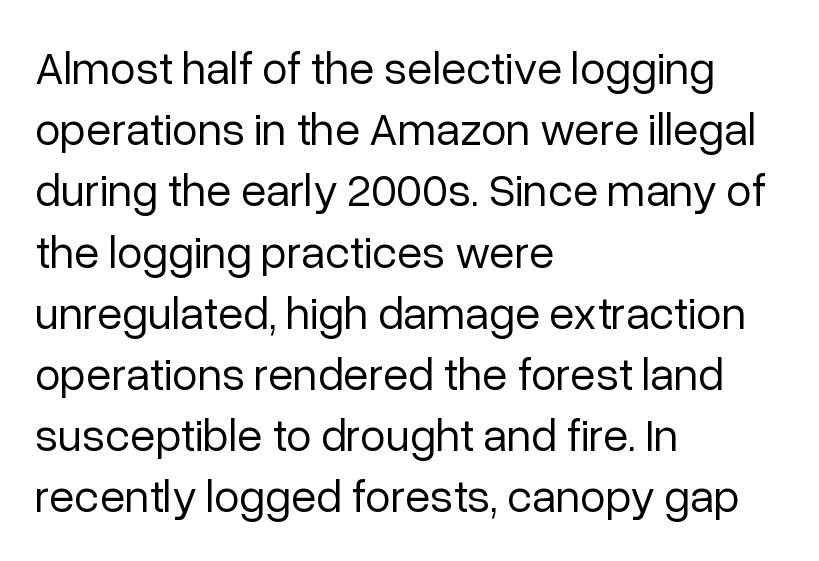
The image shows 46 px regular-weight sans-serif type, upright; set left-aligned, normal line spacing (1.33x), normal letter spacing, not underlined; low stroke contrast and a medium x-height.
